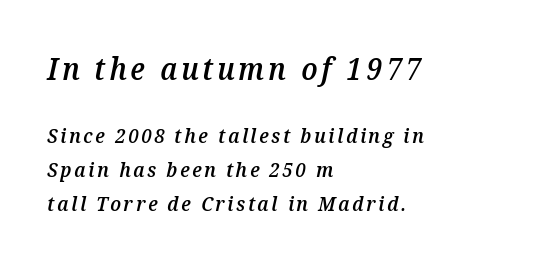
{"italic": "yes", "lean": "right", "slant_degrees": 12, "bold": "semi", "weight": "semibold", "width": "normal", "stroke_contrast": "medium", "x_height": "medium", "monospaced": "no", "underline": "no", "align": "left", "line_spacing": "normal", "line_spacing_ratio": 1.68, "larger_block": "first", "size_ratio": 1.5, "glyph_px": 30}
